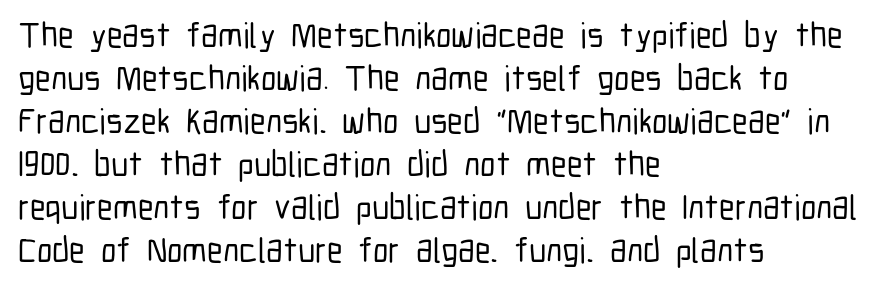
Q: Is the text italic (slanted)? A: No, it is upright.
Q: Is the typeface a serif or a sans-serif typeface? A: Sans-serif.
Q: Is the text underlined? A: No.
Q: How is the paragraph aligned? A: Left-aligned.
Q: Is the spacing between letters normal or unusually wide? A: Normal.
Q: Width (condensed, normal, or wide)? A: Condensed.
Q: Stroke contrast? A: Low.
Q: x-height? A: Medium.
Q: Monospaced? A: No.
